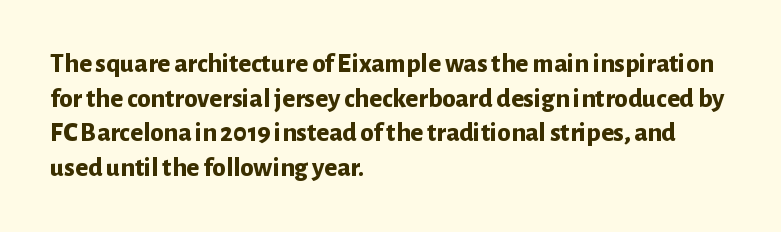
Compared with typical body copy, the letter spacing here is the same. The setting favours the left margin, as ordinary paragraphs usually do. Heft: maximum for text — a bold. Beneath every word, the page is bare. Successive baselines arrive at the customary interval. These lines were composed using upright roman letters.
